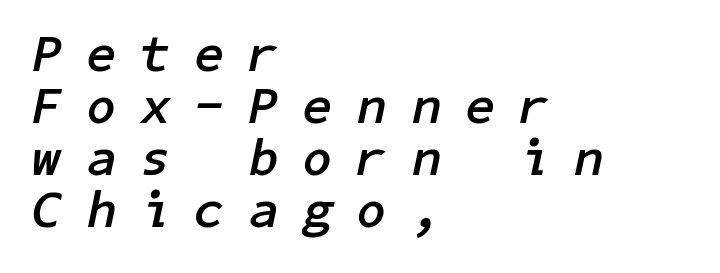
{"italic": "yes", "lean": "right", "slant_degrees": 11, "bold": "yes", "weight": "semibold", "width": "normal", "stroke_contrast": "low", "x_height": "medium", "underline": "no", "align": "left", "line_spacing": "tight", "line_spacing_ratio": 1.0, "letter_spacing": "wide", "letter_spacing_em": 0.49, "glyph_px": 52}
